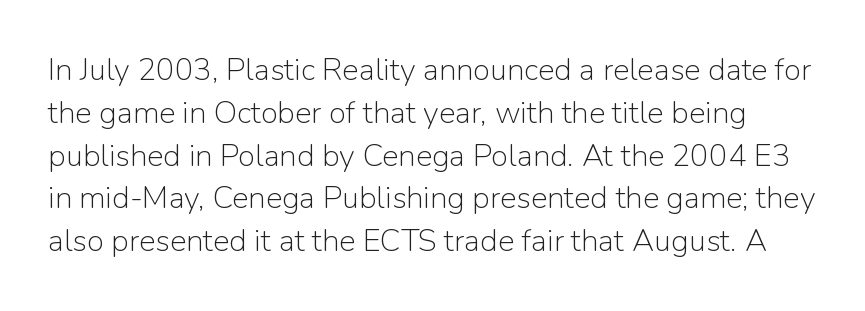
{"serif": "no", "italic": "no", "bold": "no", "weight": "light", "width": "normal", "stroke_contrast": "low", "x_height": "medium", "monospaced": "no", "underline": "no", "line_spacing": "normal", "line_spacing_ratio": 1.38, "letter_spacing": "normal", "letter_spacing_em": 0.0, "glyph_px": 31}
